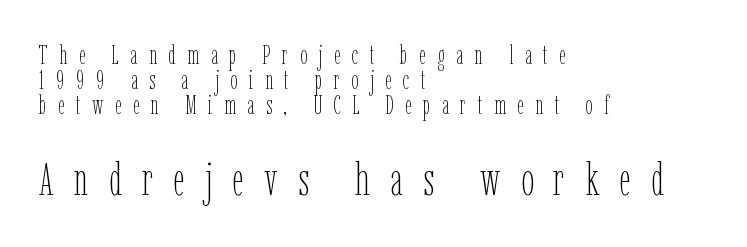
The lower block of text is set noticeably larger than the block above it. Weight: regular or lighter. Bare-footed words on every line. Rendered with straight, roman letterforms. Glyph-to-glyph distance is far greater than everyday printed text. The letters advance in unequal steps, a hallmark of proportional type.
